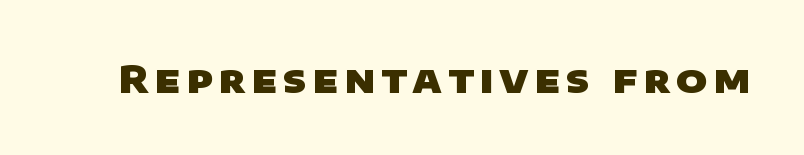
{"serif": "no", "bold": "yes", "weight": "heavy", "width": "wide", "stroke_contrast": "low", "x_height": "large", "monospaced": "no", "underline": "no", "glyph_px": 38}
